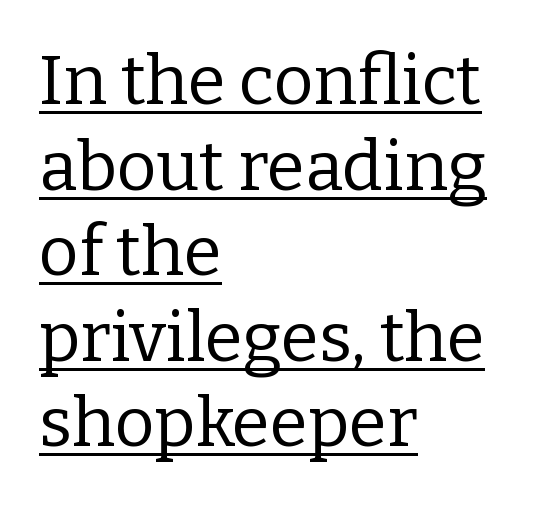
Q: Is the text bold? A: No.
Q: Is the text italic (slanted)? A: No, it is upright.
Q: Is the typeface a serif or a sans-serif typeface? A: Serif.
Q: Is the text underlined? A: Yes.
Q: How is the paragraph aligned? A: Left-aligned.
Q: Is the spacing between letters normal or unusually wide? A: Normal.
Q: Width (condensed, normal, or wide)? A: Normal.
Q: Stroke contrast? A: Low.
Q: x-height? A: Medium.
Q: Monospaced? A: No.
